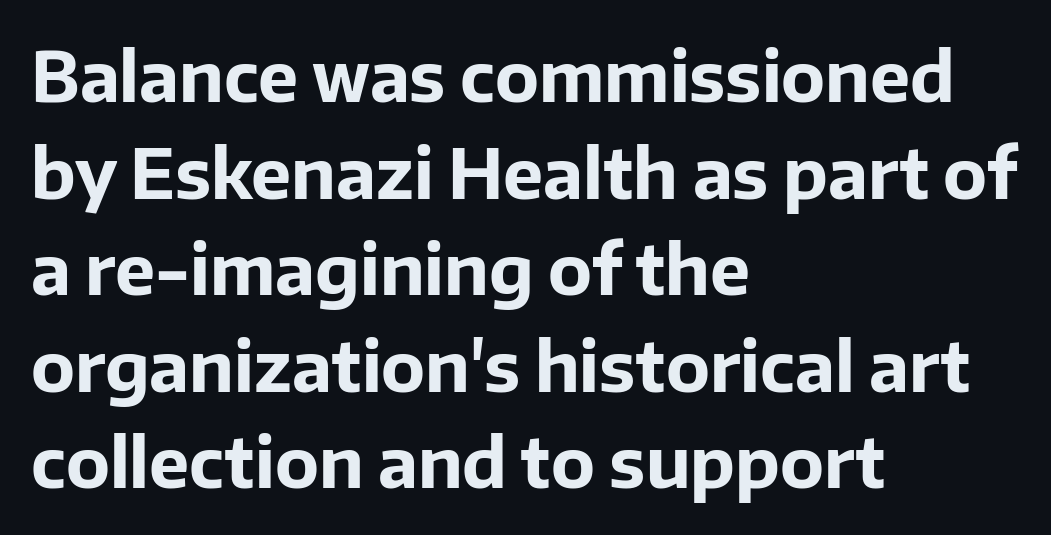
This sample has the flowing, uneven cadence of proportional lettering. Normally led — the rows are evenly, conventionally spaced. You could call the tracking neutral — neither tight nor loose. The strokes are fattened all the way to bold.
